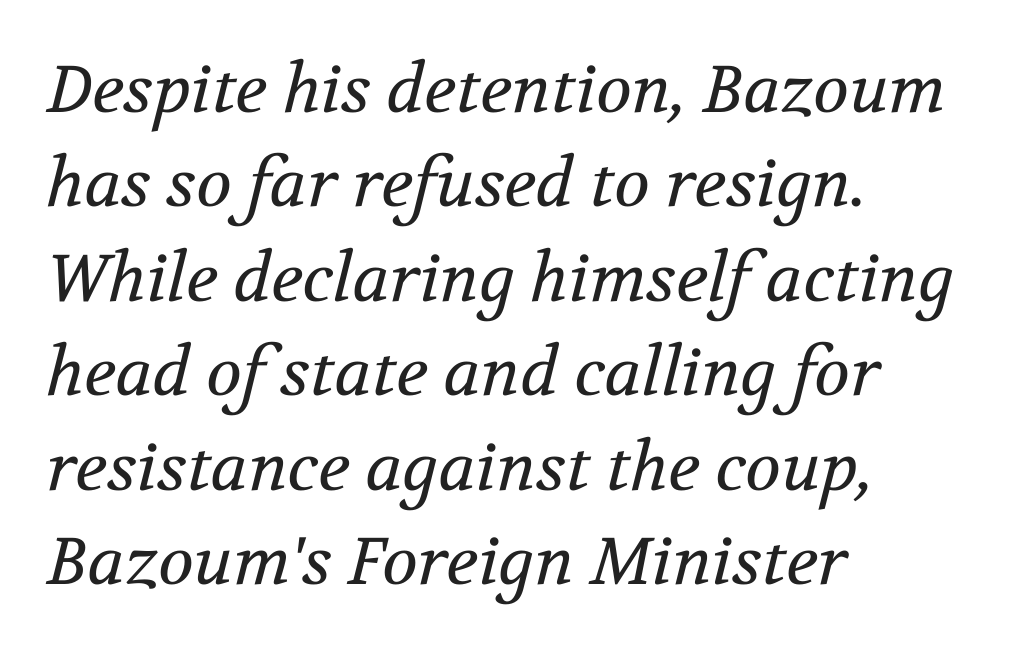
Reading down the block, your eye returns to a fixed left position each line. This sample uses a serif face. You can tell it's italic because the verticals aren't actually vertical. A bare baseline throughout the passage. Students, observe: this is what conventionally led text looks like.
